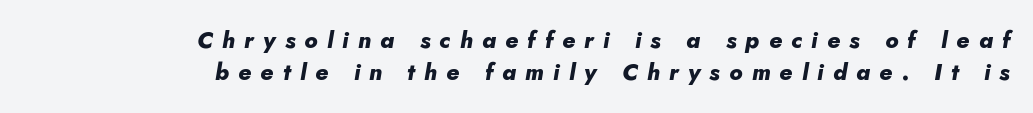
The image shows 23 px bold type, italic (leaning right); set right-aligned, normal line spacing (1.4x), unusually wide letter spacing (+0.4 em), not underlined.
